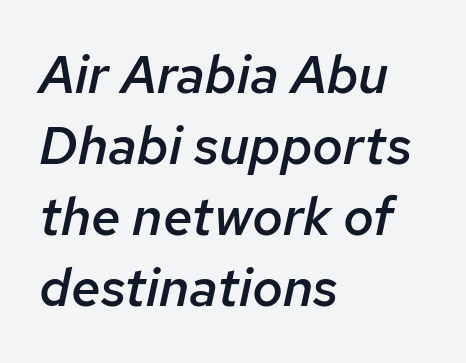
Looks like regular typesetting: each glyph gets only the width it needs. Line beginnings align vertically; line endings do not. Baseline-to-baseline distance is the conventional proportion of letter height. Inter-character spacing is left at the font's built-in metrics. You can tell it's italic because the verticals aren't actually vertical. Check under the words: just untouched page.
